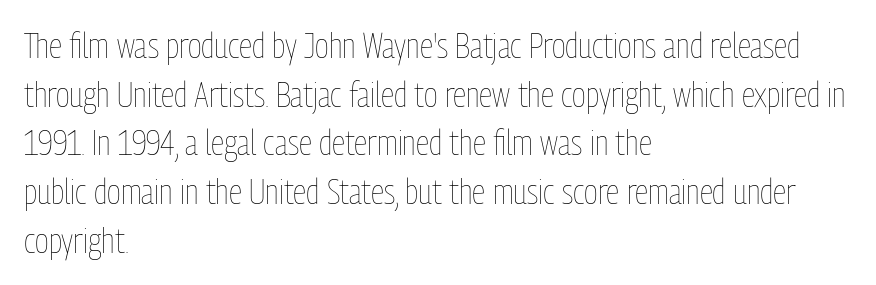
Heaviness? Minimal to ordinary, like unemphasized prose. Nope, not italic — everything's standing straight. Check under the words: just untouched page. Spacing verdict: proportional, widths tailored to each character. Tracking value appears to be zero — textbook default spacing. The paragraph has a hard left edge and a soft right edge.
